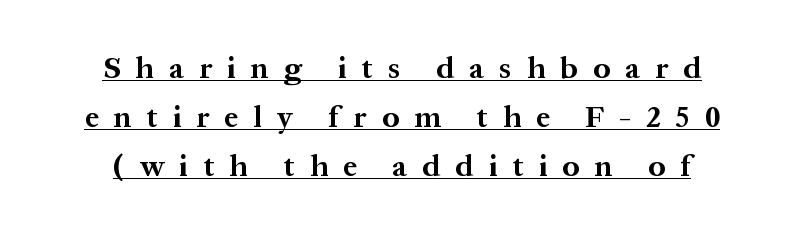
A serif font was chosen for this passage. The letters advance in unequal steps, a hallmark of proportional type. Every stem runs plumb, perpendicular to the baseline. The letters are bold, with thick, heavy strokes.
